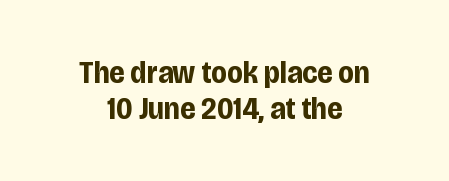
The image shows 32 px bold, condensed sans-serif type, upright; set centered, tight line spacing (1.12x), normal letter spacing, not underlined; low stroke contrast and a large x-height.
